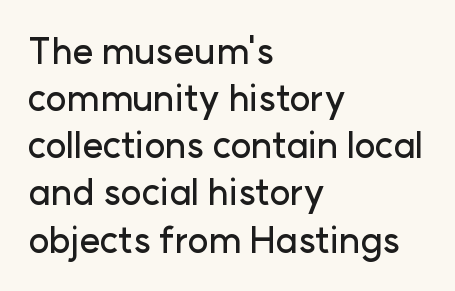
Q: Is the text italic (slanted)? A: No, it is upright.
Q: Is the typeface a serif or a sans-serif typeface? A: Sans-serif.
Q: Is the text underlined? A: No.
Q: How is the paragraph aligned? A: Left-aligned.
Q: Is the spacing between letters normal or unusually wide? A: Normal.
Q: Is the spacing between lines tight, normal or loose? A: Normal.
Q: Width (condensed, normal, or wide)? A: Normal.
Q: Stroke contrast? A: Low.
Q: x-height? A: Medium.
Q: Monospaced? A: No.
